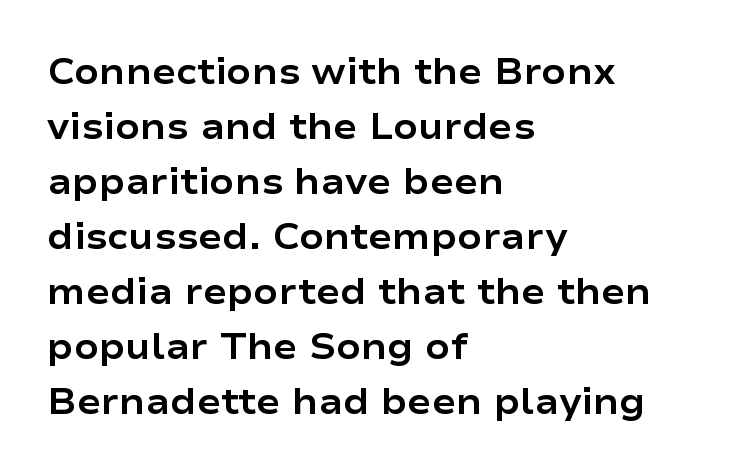
Q: Is the text bold? A: Yes.
Q: Is the text italic (slanted)? A: No, it is upright.
Q: Is the typeface a serif or a sans-serif typeface? A: Sans-serif.
Q: Is the text underlined? A: No.
Q: How is the paragraph aligned? A: Left-aligned.
Q: Is the spacing between letters normal or unusually wide? A: Normal.
Q: Is the spacing between lines tight, normal or loose? A: Normal.
Q: Width (condensed, normal, or wide)? A: Wide.
Q: Stroke contrast? A: Low.
Q: x-height? A: Medium.
Q: Monospaced? A: No.
